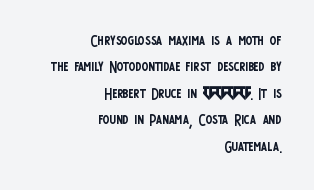
Q: Is the text bold? A: No.
Q: Is the text italic (slanted)? A: No, it is upright.
Q: Is the text underlined? A: No.
Q: How is the paragraph aligned? A: Right-aligned.
Q: Is the spacing between letters normal or unusually wide? A: Normal.
Q: Is the spacing between lines tight, normal or loose? A: Normal.
